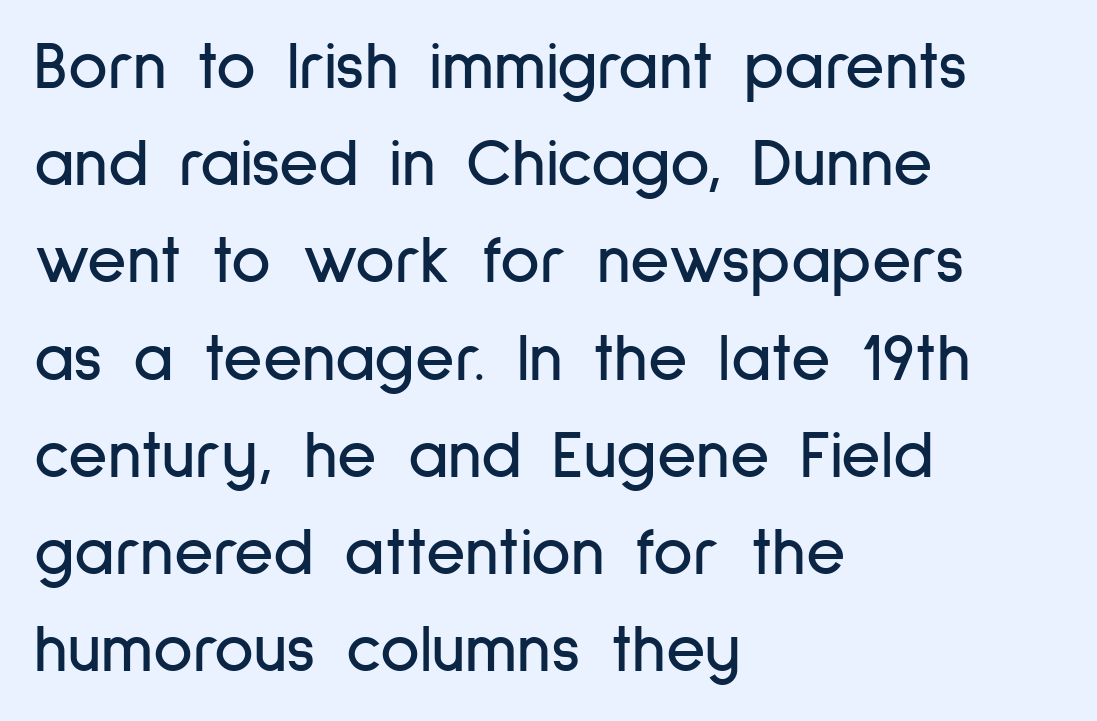
Serif or sans? Sans — the stroke terminals are bare. The designer left line spacing at the default. Character widths vary here, with narrow letters taking less room than wide ones. Left-aligned paragraph, ragged on the right. Italic? Not at all — the glyphs are vertical. Lines of text with bare space underneath.
